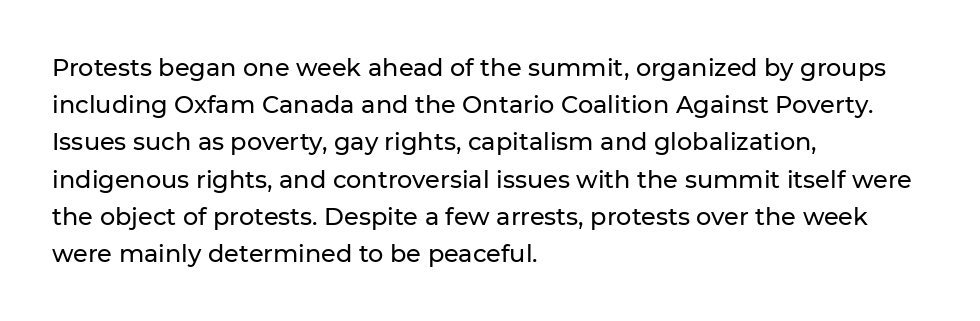
The image shows 24 px text type, upright; set left-aligned, normal line spacing (1.55x), normal letter spacing, not underlined.
